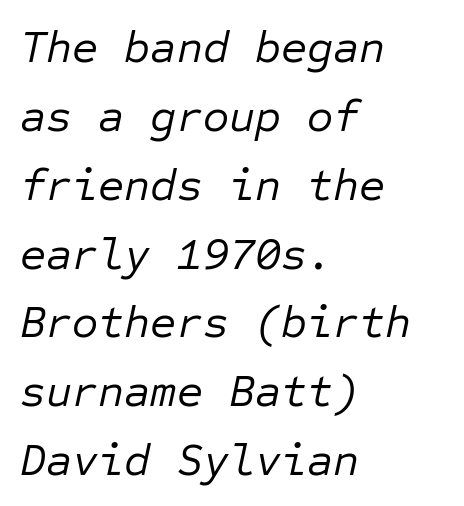
Q: Is the text bold? A: No.
Q: Is the text italic (slanted)? A: Yes, it leans right by about 12 degrees.
Q: Is the text underlined? A: No.
Q: How is the paragraph aligned? A: Left-aligned.
Q: Is the spacing between letters normal or unusually wide? A: Normal.
Q: Is the spacing between lines tight, normal or loose? A: Normal.
Q: Width (condensed, normal, or wide)? A: Normal.
Q: Stroke contrast? A: Low.
Q: x-height? A: Medium.
Q: Monospaced? A: Yes.
